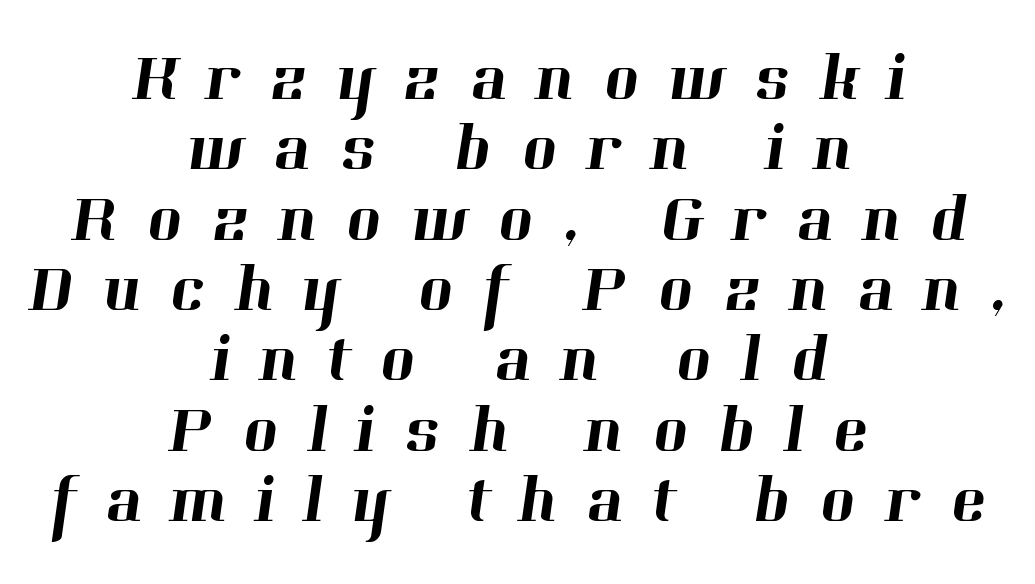
The image shows 67 px serif type; set centered, tight line spacing (1.05x), unusually wide letter spacing (+0.44 em), not underlined; high stroke contrast and a medium x-height.
